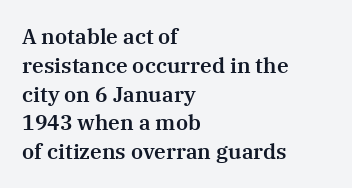
The image shows 21 px text type, upright; set left-aligned, normal line spacing (1.37x), normal letter spacing, not underlined.
